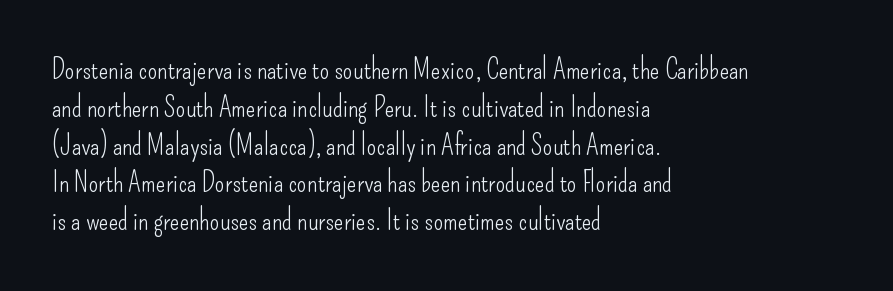
The image shows 28 px light, condensed sans-serif type, upright; set left-aligned, normal line spacing (1.35x), normal letter spacing, not underlined; low stroke contrast and a small x-height.
